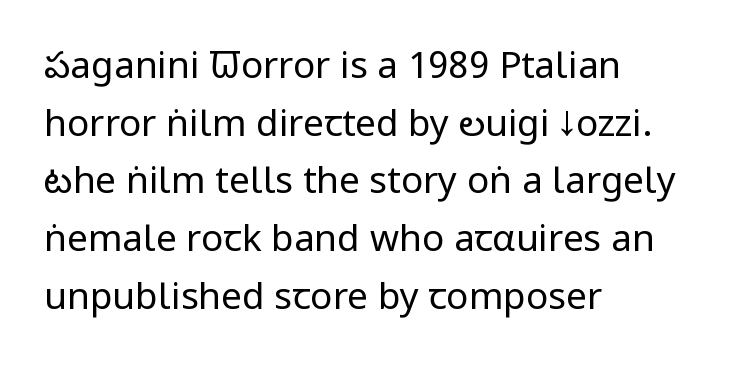
{"serif": "no", "italic": "no", "bold": "no", "weight": "regular", "width": "condensed", "stroke_contrast": "low", "x_height": "large", "monospaced": "no", "underline": "no", "align": "left", "line_spacing": "normal", "line_spacing_ratio": 1.56, "letter_spacing": "normal", "letter_spacing_em": 0.0, "glyph_px": 37}
